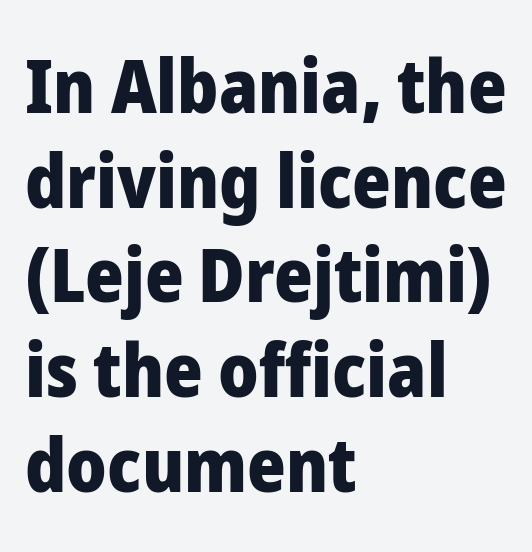
The line-height multiplier appears to be the usual default. Note the varied advance widths — an 'i' is clearly narrower than an 'm'. Descender tails drop into unmarked territory. Check where the strokes stop: nothing finishes them off — pure sans. The rendering anchors every line to the left-hand side.
